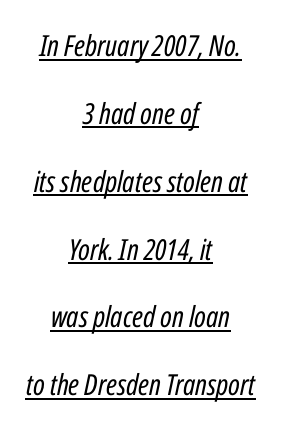
In terms of leading, this rendering errs on the spacious side. A typesetter would call this proportional, since set widths differ per character. Looking at the ascenders, they clearly lean. Beneath each row of characters lies a ruled line.
